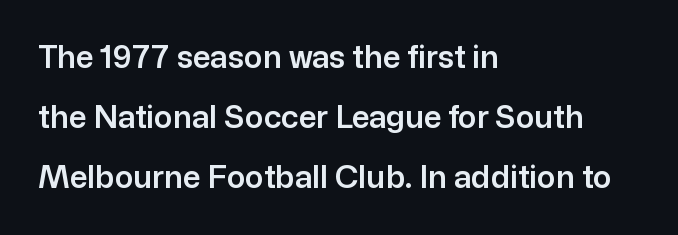
Caption: standard tracking, unaltered. Leading: increased. Beneath every word, the page is bare. A typesetter would call this proportional, since set widths differ per character. What kind of face is this? One without serifs — a sans.
